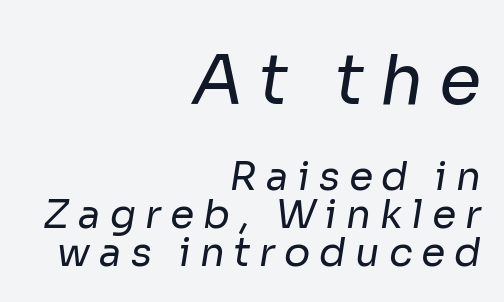
{"serif": "no", "bold": "no", "weight": "regular", "width": "normal", "stroke_contrast": "low", "x_height": "medium", "monospaced": "no", "underline": "no", "align": "right", "line_spacing": "tight", "line_spacing_ratio": 0.97, "letter_spacing": "wide", "letter_spacing_em": 0.23, "larger_block": "first", "size_ratio": 1.74, "glyph_px": 68}
